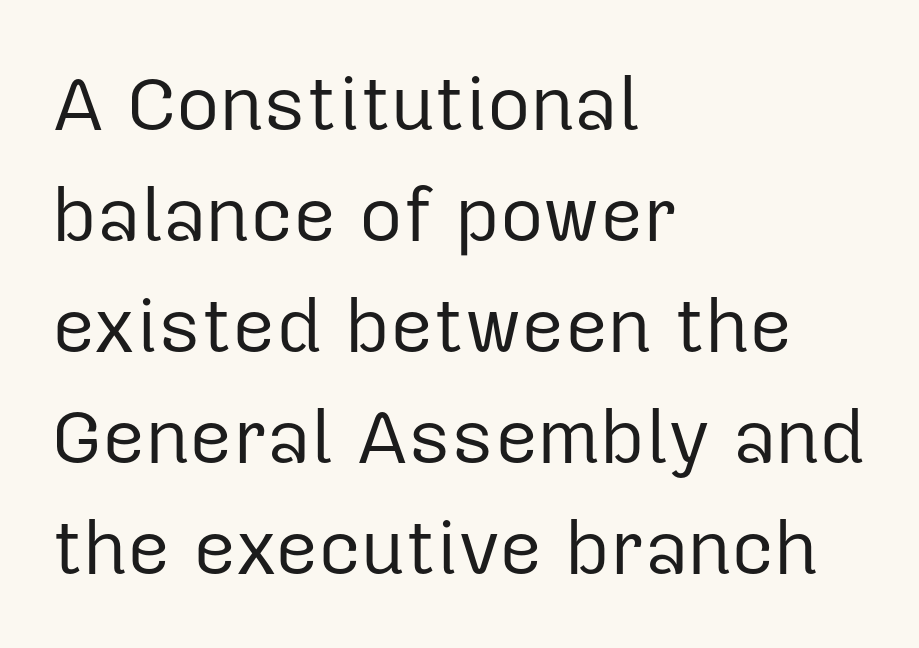
{"serif": "no", "italic": "no", "bold": "no", "weight": "regular", "width": "normal", "stroke_contrast": "low", "x_height": "medium", "monospaced": "no", "underline": "no", "align": "left", "line_spacing": "normal", "line_spacing_ratio": 1.48, "letter_spacing": "normal", "letter_spacing_em": 0.0, "glyph_px": 75}
